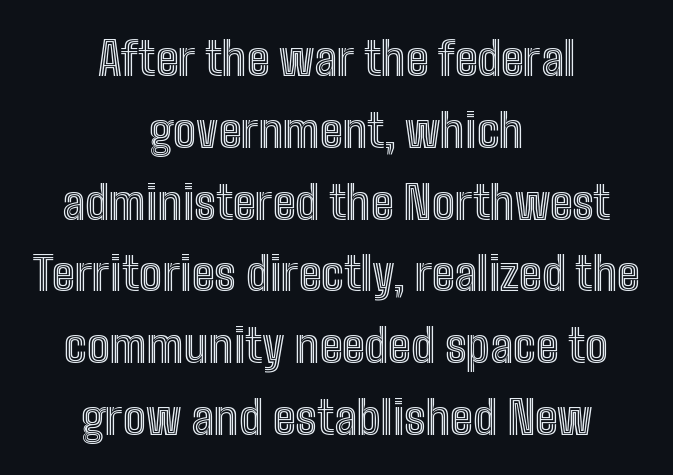
Type without underlining. Do the letters lean? They stand straight. Normally led — the rows are evenly, conventionally spaced. You could not count columns in this text — the font is proportionally spaced. In terms of letterspacing, this is plain default setting. Short and long lines alike share a common midpoint.
